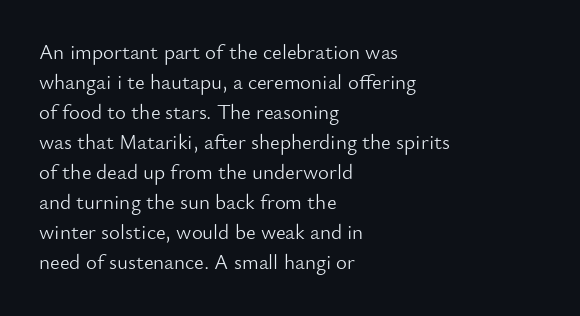
The image shows 21 px text type, upright; set left-aligned, normal line spacing (1.43x), normal letter spacing, not underlined.
